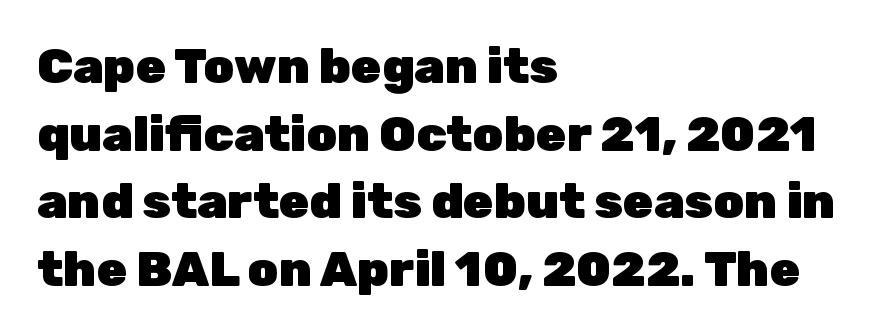
{"serif": "no", "italic": "no", "bold": "yes", "weight": "heavy", "width": "normal", "stroke_contrast": "low", "x_height": "medium", "monospaced": "no", "underline": "no", "align": "left", "line_spacing": "normal", "line_spacing_ratio": 1.38, "letter_spacing": "normal", "letter_spacing_em": 0.0, "glyph_px": 49}
